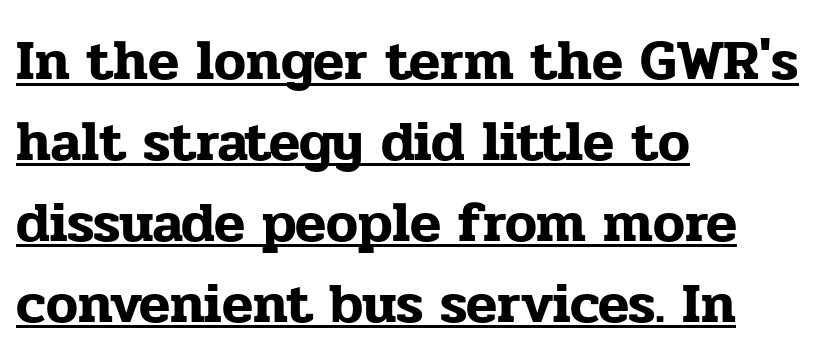
Underlining? Definitely there. The font's upright variant was chosen for this text. The passage is arranged the way most books set body copy — flush left. The passage shown has conventional tracking throughout. The rendering shows small feet on the letterforms — a serif design.
